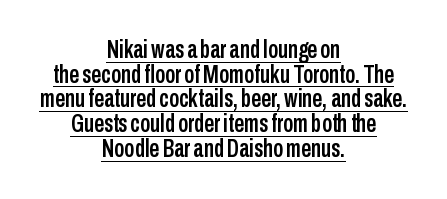
Q: Is the text italic (slanted)? A: No, it is upright.
Q: Is the text underlined? A: Yes.
Q: How is the paragraph aligned? A: Centered.
Q: Is the spacing between letters normal or unusually wide? A: Normal.
Q: Is the spacing between lines tight, normal or loose? A: Tight.
